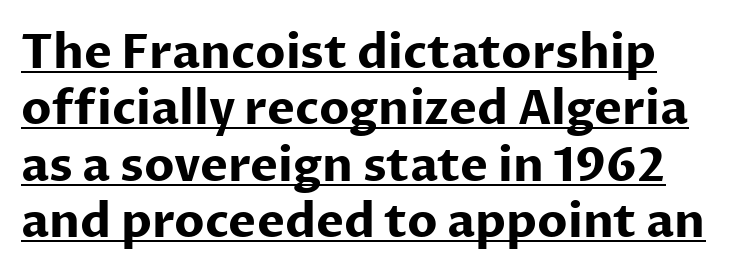
Q: Is the text bold? A: Yes.
Q: Is the text italic (slanted)? A: No, it is upright.
Q: Is the typeface a serif or a sans-serif typeface? A: Sans-serif.
Q: Is the text underlined? A: Yes.
Q: Is the spacing between letters normal or unusually wide? A: Normal.
Q: Width (condensed, normal, or wide)? A: Normal.
Q: Stroke contrast? A: Low.
Q: x-height? A: Medium.
Q: Monospaced? A: No.
